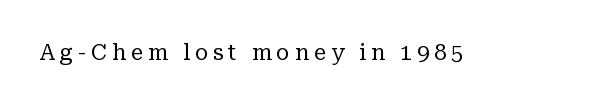
{"italic": "no", "bold": "no", "underline": "no", "letter_spacing": "wide", "letter_spacing_em": 0.22, "glyph_px": 22}
